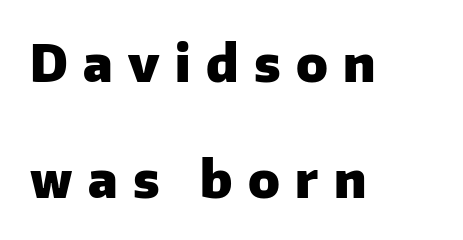
Does the type have serifs? No, each stem ends abruptly. The tracking reads as deliberately expanded to a designer's eye. Every letter is thick-stroked: bold, no question. Airy leading. The letters stand straight up with perfectly vertical stems. Looks like regular typesetting: each glyph gets only the width it needs.
